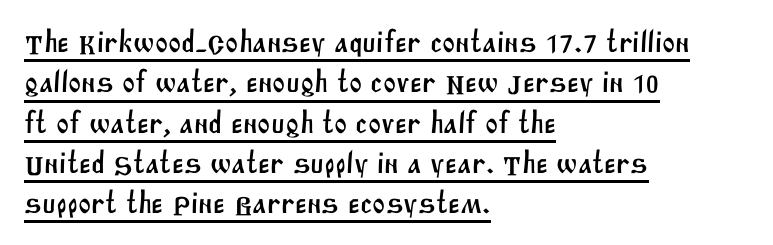
Q: Is the typeface a serif or a sans-serif typeface? A: Sans-serif.
Q: Is the text underlined? A: Yes.
Q: How is the paragraph aligned? A: Left-aligned.
Q: Is the spacing between letters normal or unusually wide? A: Normal.
Q: Is the spacing between lines tight, normal or loose? A: Normal.
Q: Width (condensed, normal, or wide)? A: Normal.
Q: Stroke contrast? A: Medium.
Q: x-height? A: Large.
Q: Monospaced? A: No.
